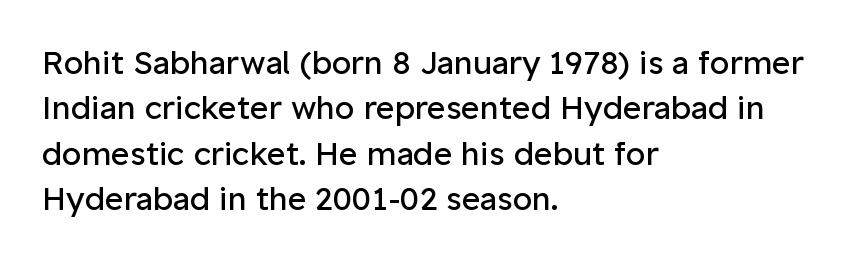
{"serif": "no", "italic": "no", "bold": "no", "weight": "regular", "width": "normal", "stroke_contrast": "low", "x_height": "medium", "monospaced": "no", "underline": "no", "align": "left", "line_spacing": "normal", "line_spacing_ratio": 1.42, "letter_spacing": "normal", "letter_spacing_em": 0.0, "glyph_px": 32}
